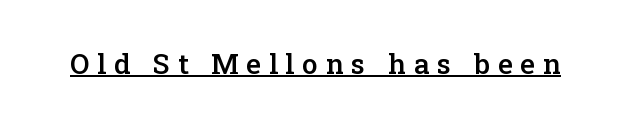
{"serif": "yes", "italic": "no", "bold": "semi", "weight": "semibold", "width": "normal", "stroke_contrast": "low", "x_height": "medium", "monospaced": "no", "underline": "yes", "letter_spacing": "wide", "letter_spacing_em": 0.28, "glyph_px": 28}
